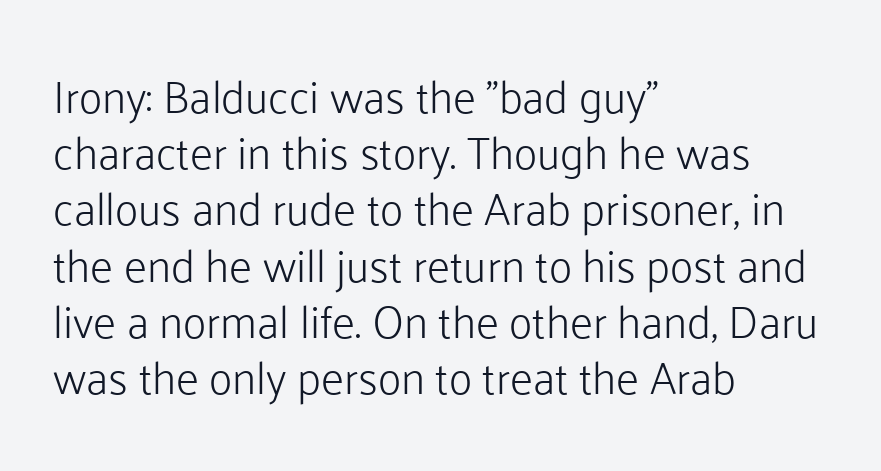
Q: Is the text bold? A: No.
Q: Is the text italic (slanted)? A: No, it is upright.
Q: Is the typeface a serif or a sans-serif typeface? A: Sans-serif.
Q: Is the text underlined? A: No.
Q: How is the paragraph aligned? A: Left-aligned.
Q: Is the spacing between letters normal or unusually wide? A: Normal.
Q: Is the spacing between lines tight, normal or loose? A: Normal.
Q: Width (condensed, normal, or wide)? A: Normal.
Q: Stroke contrast? A: Low.
Q: x-height? A: Medium.
Q: Monospaced? A: No.
